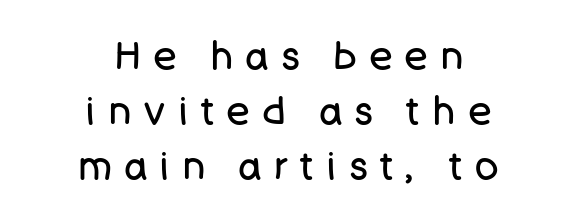
The image shows 39 px regular-weight sans-serif type, upright; set centered, normal line spacing (1.41x), unusually wide letter spacing (+0.33 em), not underlined; low stroke contrast and a large x-height.
